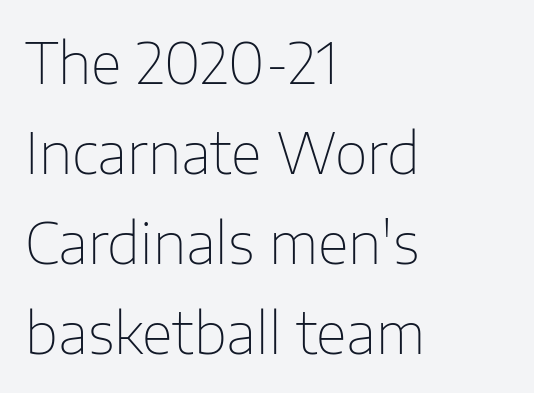
{"serif": "no", "italic": "no", "bold": "no", "weight": "thin", "width": "normal", "stroke_contrast": "low", "x_height": "medium", "monospaced": "no", "underline": "no", "align": "left", "line_spacing": "normal", "line_spacing_ratio": 1.58, "letter_spacing": "normal", "letter_spacing_em": 0.0, "glyph_px": 57}
